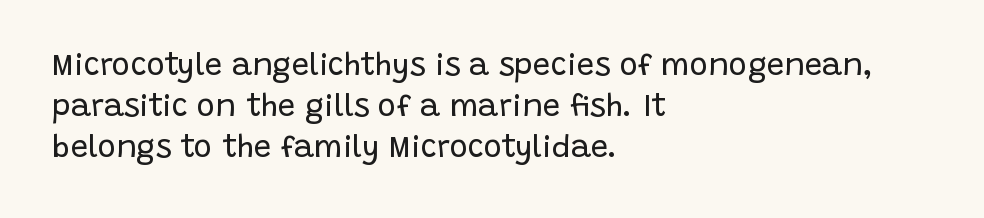
Q: Is the text bold? A: No.
Q: Is the text italic (slanted)? A: No, it is upright.
Q: Is the typeface a serif or a sans-serif typeface? A: Sans-serif.
Q: Is the text underlined? A: No.
Q: How is the paragraph aligned? A: Left-aligned.
Q: Is the spacing between letters normal or unusually wide? A: Normal.
Q: Is the spacing between lines tight, normal or loose? A: Normal.
Q: Width (condensed, normal, or wide)? A: Normal.
Q: Stroke contrast? A: Low.
Q: x-height? A: Large.
Q: Monospaced? A: No.
